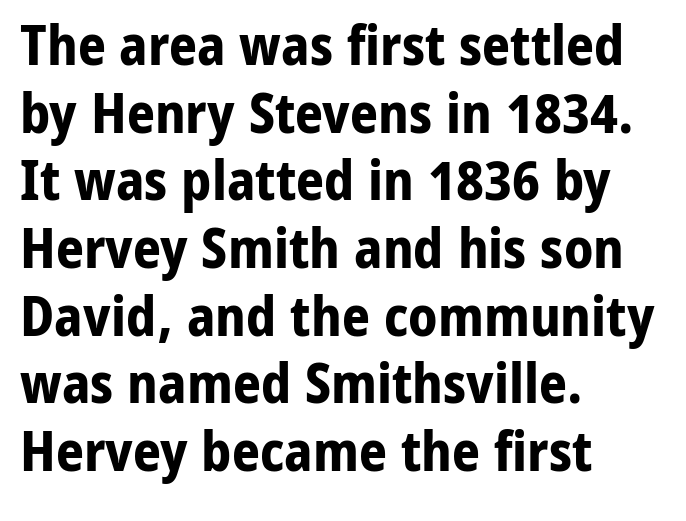
Compared with an ordinary text face, these strokes are far heavier — a full bold. Is this a fixed-width face? No — the glyphs have proportional, varying widths. Each word holds together tightly as a unit, with standard inter-letter gaps. Are there feet on the stems? There aren't — it's a sans. A clean baseline with only descenders dipping below it.
